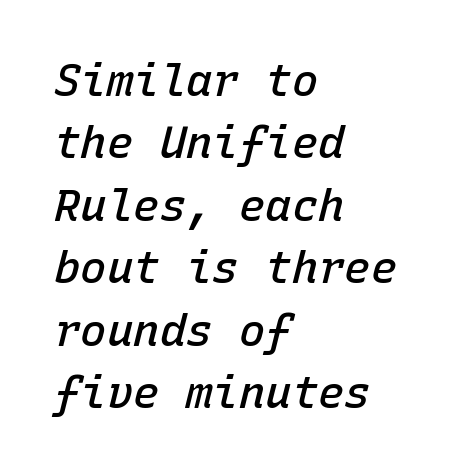
The image shows 44 px semibold type, italic (leaning right), monospaced; set left-aligned, normal line spacing (1.42x), normal letter spacing, not underlined; low stroke contrast and a medium x-height.
